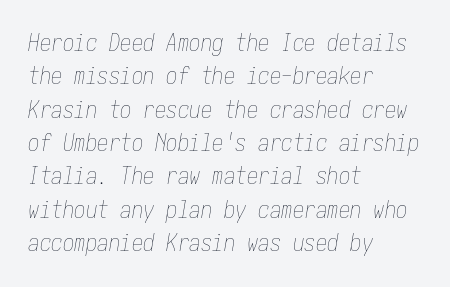
The image shows 23 px text type, italic (leaning right); set left-aligned, normal line spacing (1.45x), normal letter spacing, not underlined.
